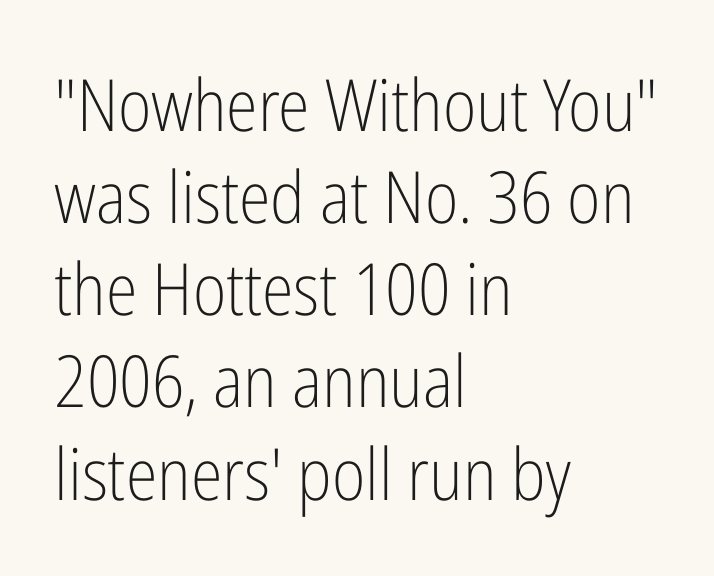
The image shows 72 px light, condensed sans-serif type, upright; set left-aligned, normal line spacing (1.28x), normal letter spacing, not underlined; low stroke contrast and a medium x-height.
